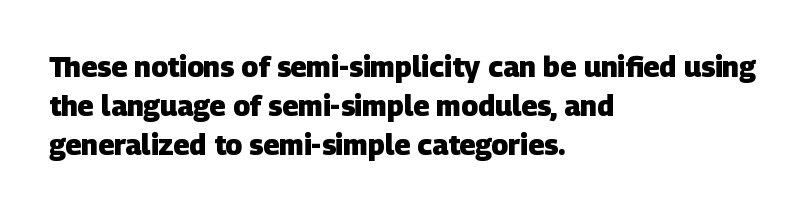
Q: Is the text bold? A: Yes.
Q: Is the typeface a serif or a sans-serif typeface? A: Sans-serif.
Q: Is the text underlined? A: No.
Q: How is the paragraph aligned? A: Left-aligned.
Q: Is the spacing between letters normal or unusually wide? A: Normal.
Q: Is the spacing between lines tight, normal or loose? A: Normal.
Q: Width (condensed, normal, or wide)? A: Normal.
Q: Stroke contrast? A: Low.
Q: x-height? A: Large.
Q: Monospaced? A: No.
